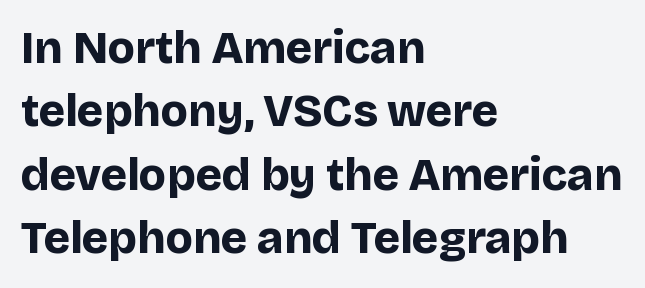
Has an underline been added? It has not. Typographic density is high because the face is bold. How are the letters spaced? Ordinarily, with no added tracking. To sum up the face: it is a sans, with no serifs.
